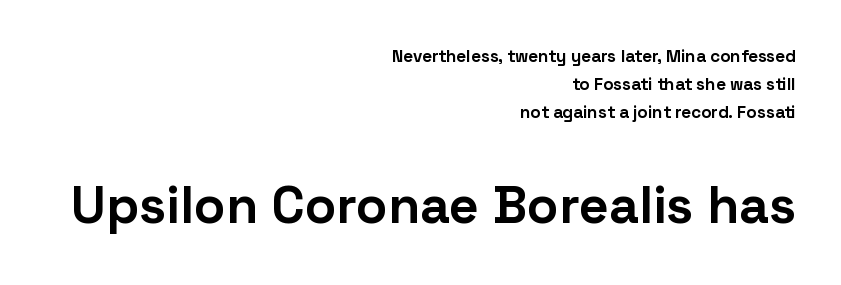
Q: Is the text bold? A: Yes.
Q: Is the text italic (slanted)? A: No, it is upright.
Q: Is the typeface a serif or a sans-serif typeface? A: Sans-serif.
Q: Is the text underlined? A: No.
Q: How is the paragraph aligned? A: Right-aligned.
Q: Is the spacing between letters normal or unusually wide? A: Normal.
Q: Is the spacing between lines tight, normal or loose? A: Normal.
Q: Which block of text is set in a larger size, the first (top) or the second (bottom)? A: The second (bottom) one.
Q: Width (condensed, normal, or wide)? A: Normal.
Q: Stroke contrast? A: Low.
Q: x-height? A: Medium.
Q: Monospaced? A: No.
